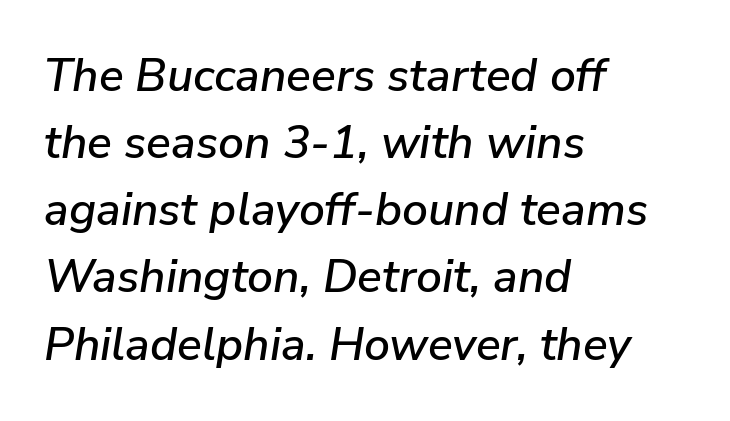
Q: Is the text italic (slanted)? A: Yes, it leans right by about 9 degrees.
Q: Is the text underlined? A: No.
Q: How is the paragraph aligned? A: Left-aligned.
Q: Is the spacing between letters normal or unusually wide? A: Normal.
Q: Is the spacing between lines tight, normal or loose? A: Normal.
Q: Width (condensed, normal, or wide)? A: Normal.
Q: Stroke contrast? A: Low.
Q: x-height? A: Medium.
Q: Monospaced? A: No.
